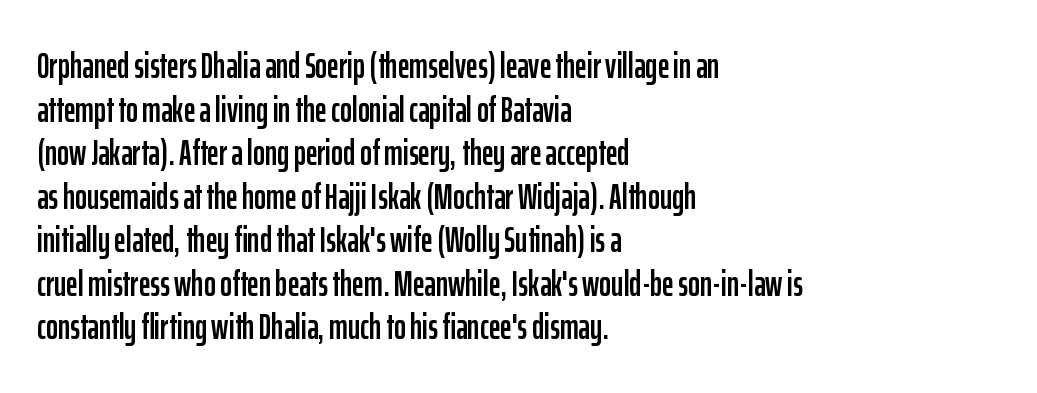
Q: Is the text italic (slanted)? A: No, it is upright.
Q: Is the typeface a serif or a sans-serif typeface? A: Sans-serif.
Q: Is the text underlined? A: No.
Q: How is the paragraph aligned? A: Left-aligned.
Q: Is the spacing between letters normal or unusually wide? A: Normal.
Q: Width (condensed, normal, or wide)? A: Condensed.
Q: Stroke contrast? A: Low.
Q: x-height? A: Medium.
Q: Monospaced? A: No.
